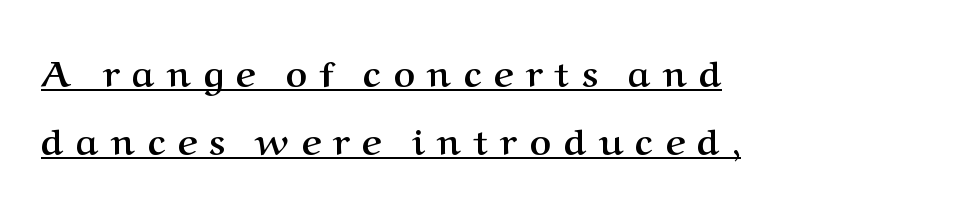
{"serif": "yes", "italic": "no", "bold": "yes", "weight": "semibold", "width": "normal", "stroke_contrast": "medium", "x_height": "medium", "monospaced": "no", "underline": "yes", "align": "left", "line_spacing_ratio": 1.85, "letter_spacing": "wide", "letter_spacing_em": 0.34, "glyph_px": 37}
